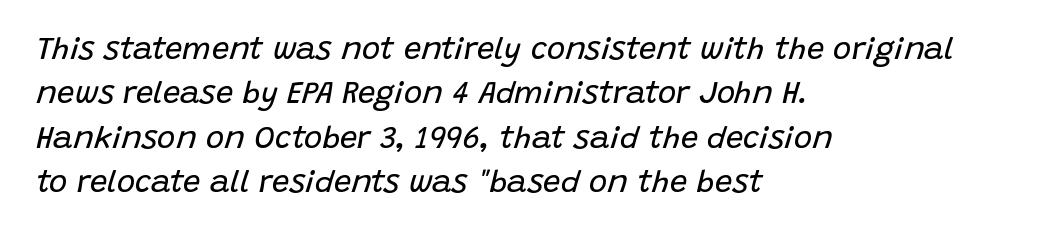
The image shows 31 px regular-weight type, italic (leaning right); set left-aligned, normal line spacing (1.43x), normal letter spacing, not underlined; low stroke contrast and a large x-height.
